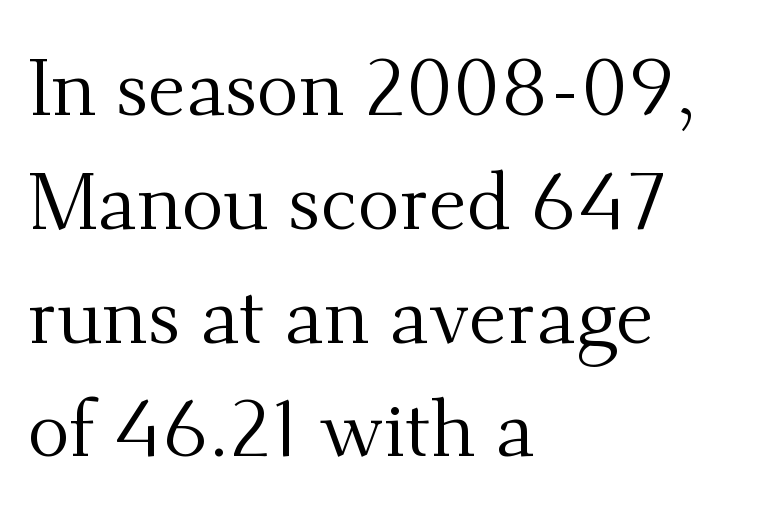
Q: Is the text bold? A: No.
Q: Is the text italic (slanted)? A: No, it is upright.
Q: Is the typeface a serif or a sans-serif typeface? A: Serif.
Q: Is the text underlined? A: No.
Q: How is the paragraph aligned? A: Left-aligned.
Q: Is the spacing between letters normal or unusually wide? A: Normal.
Q: Is the spacing between lines tight, normal or loose? A: Normal.
Q: Width (condensed, normal, or wide)? A: Normal.
Q: Stroke contrast? A: Medium.
Q: x-height? A: Small.
Q: Monospaced? A: No.
